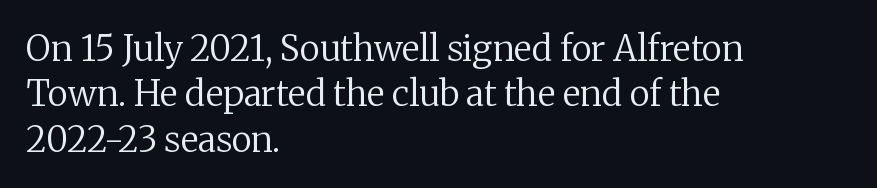
Inter-character spacing is left at the font's built-in metrics. Descender tails drop into unmarked territory. Tall strokes in this sample are plumb rather than angled. This sample keeps an unexceptional amount of space between lines. The letters carry serifs — small finishing strokes at the ends of their stems. Looks like regular typesetting: each glyph gets only the width it needs.
